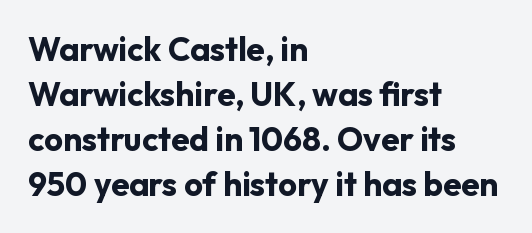
{"serif": "no", "italic": "no", "bold": "yes", "weight": "bold", "width": "normal", "stroke_contrast": "low", "x_height": "medium", "monospaced": "no", "underline": "no", "align": "left", "line_spacing": "normal", "line_spacing_ratio": 1.36, "letter_spacing": "normal", "letter_spacing_em": 0.0, "glyph_px": 33}
